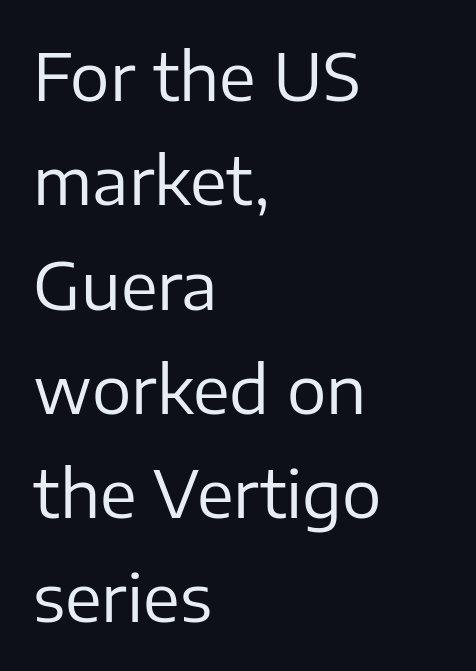
{"serif": "no", "italic": "no", "bold": "no", "weight": "regular", "width": "normal", "stroke_contrast": "low", "x_height": "medium", "monospaced": "no", "underline": "no", "align": "left", "line_spacing": "normal", "line_spacing_ratio": 1.58, "letter_spacing": "normal", "letter_spacing_em": 0.0, "glyph_px": 66}
